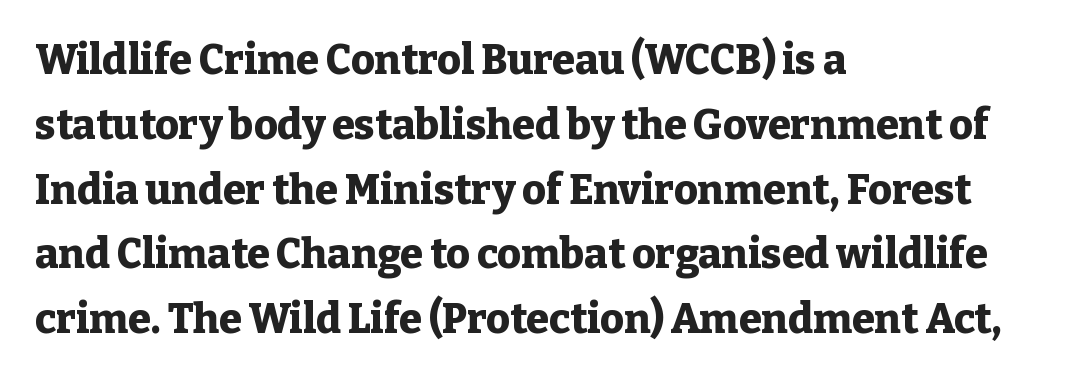
{"serif": "yes", "italic": "no", "bold": "yes", "weight": "heavy", "width": "normal", "stroke_contrast": "low", "x_height": "medium", "monospaced": "no", "underline": "no", "align": "left", "line_spacing": "normal", "line_spacing_ratio": 1.58, "letter_spacing": "normal", "letter_spacing_em": 0.0, "glyph_px": 41}
